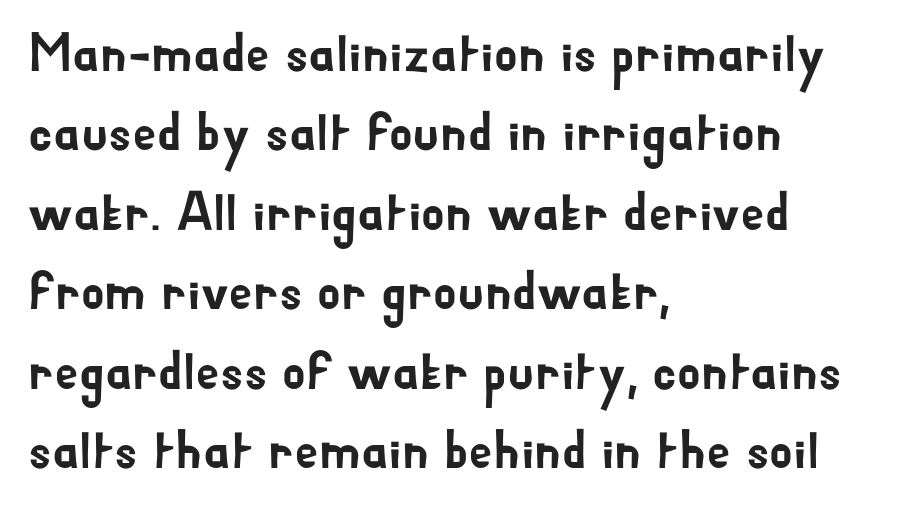
Compared with typical body copy, the letter spacing here is the same. Horizontally, the lines are justified to the leading edge only. In terms of leading, this rendering sits right in the middle. The characters display no serif detailing; their extremities are plain.
